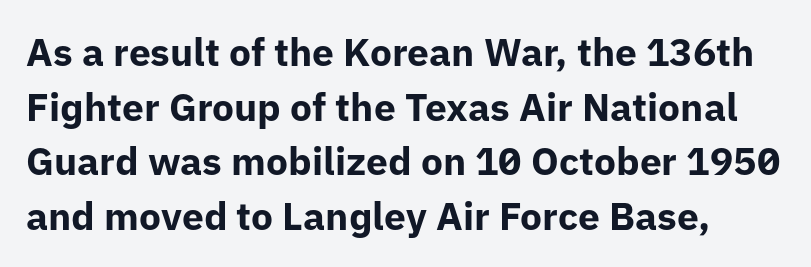
Descenders are the only things crossing below the line. Vertically, the passage feels balanced, rows spaced as you'd expect. Emphasis by weight is at full strength: bold. Style check: upright. Looks like regular typesetting: each glyph gets only the width it needs. Are there feet on the stems? There aren't — it's a sans.
